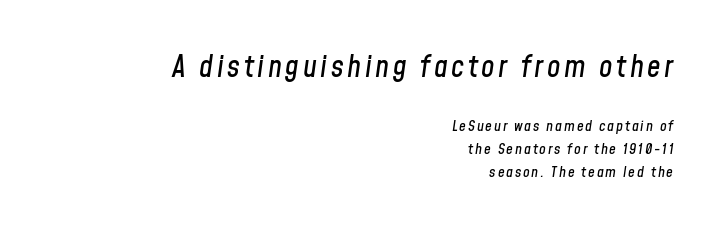
The image shows 30 px condensed type, italic (leaning right); set right-aligned, normal line spacing (1.51x), not underlined; the first (top) block is 2.0x larger; low stroke contrast and a medium x-height.
